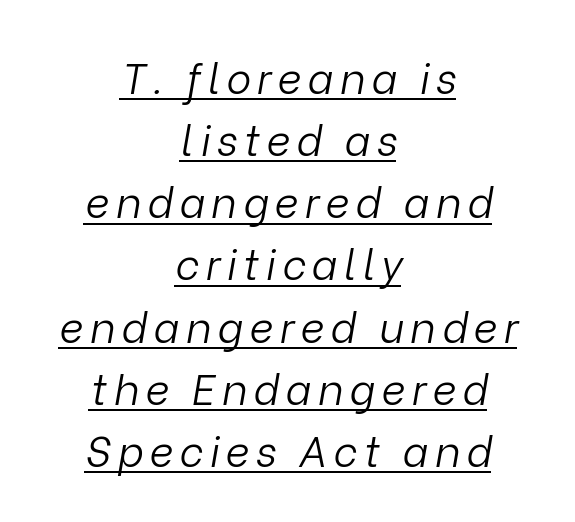
Q: Is the text bold? A: No.
Q: Is the text italic (slanted)? A: Yes, it leans right by about 9 degrees.
Q: Is the text underlined? A: Yes.
Q: How is the paragraph aligned? A: Centered.
Q: Is the spacing between lines tight, normal or loose? A: Normal.
Q: Width (condensed, normal, or wide)? A: Normal.
Q: Stroke contrast? A: Low.
Q: x-height? A: Medium.
Q: Monospaced? A: No.
